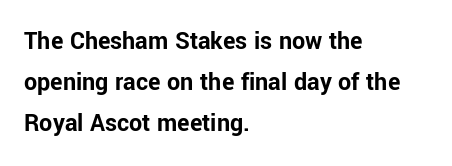
{"italic": "no", "bold": "yes", "underline": "no", "align": "left", "line_spacing": "normal", "line_spacing_ratio": 1.58, "letter_spacing": "normal", "letter_spacing_em": 0.0, "glyph_px": 26}
